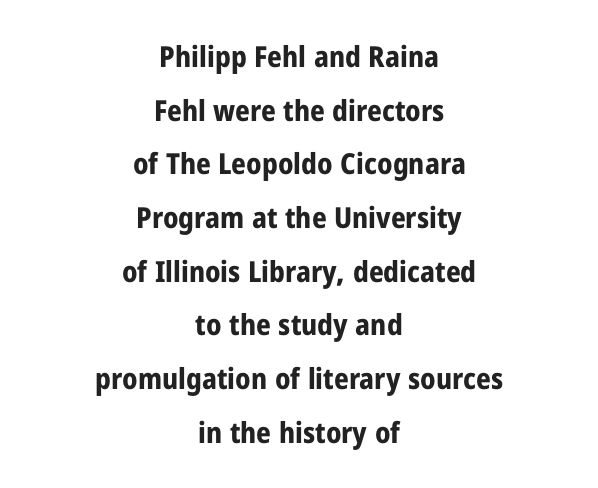
Q: Is the text bold? A: Yes.
Q: Is the text italic (slanted)? A: No, it is upright.
Q: Is the typeface a serif or a sans-serif typeface? A: Sans-serif.
Q: Is the text underlined? A: No.
Q: How is the paragraph aligned? A: Centered.
Q: Is the spacing between letters normal or unusually wide? A: Normal.
Q: Width (condensed, normal, or wide)? A: Condensed.
Q: Stroke contrast? A: Low.
Q: x-height? A: Medium.
Q: Monospaced? A: No.
